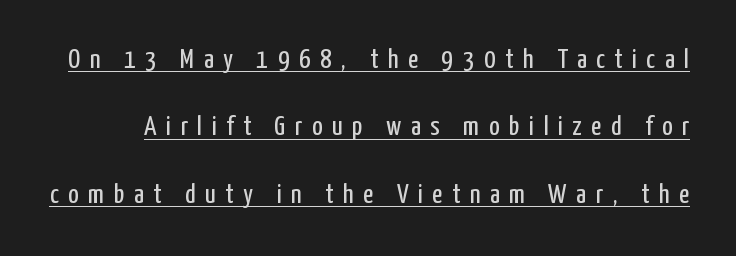
{"serif": "no", "italic": "no", "bold": "no", "weight": "regular", "width": "condensed", "stroke_contrast": "low", "x_height": "medium", "monospaced": "no", "underline": "yes", "line_spacing": "loose", "line_spacing_ratio": 2.41, "letter_spacing": "wide", "letter_spacing_em": 0.34, "glyph_px": 28}
